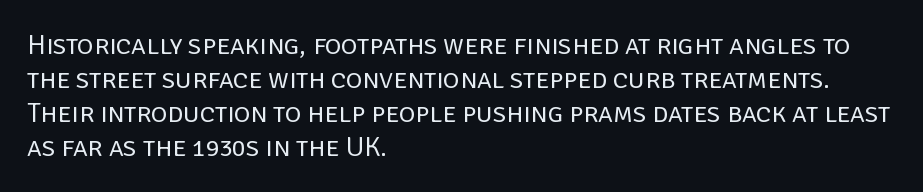
Classification — sans serif. The face looks like a standard text weight, possibly lighter. Proportional: the letters do not fall into vertical columns. The baseline area is clear.
